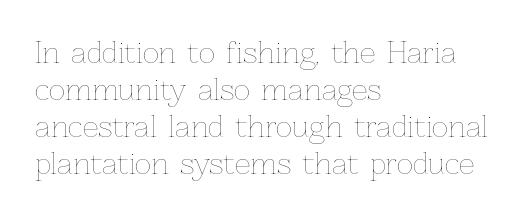
{"italic": "no", "bold": "no", "weight": "thin", "width": "normal", "stroke_contrast": "low", "x_height": "medium", "monospaced": "no", "underline": "no", "align": "left", "line_spacing": "normal", "line_spacing_ratio": 1.32, "letter_spacing": "normal", "letter_spacing_em": 0.0, "glyph_px": 28}
